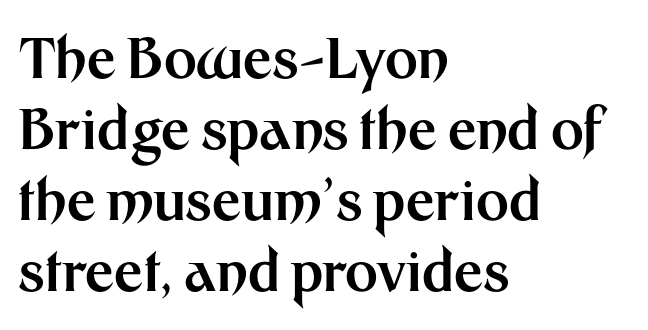
The image shows 56 px bold sans-serif type, upright; set left-aligned, normal line spacing (1.27x), normal letter spacing, not underlined; medium stroke contrast and a medium x-height.
